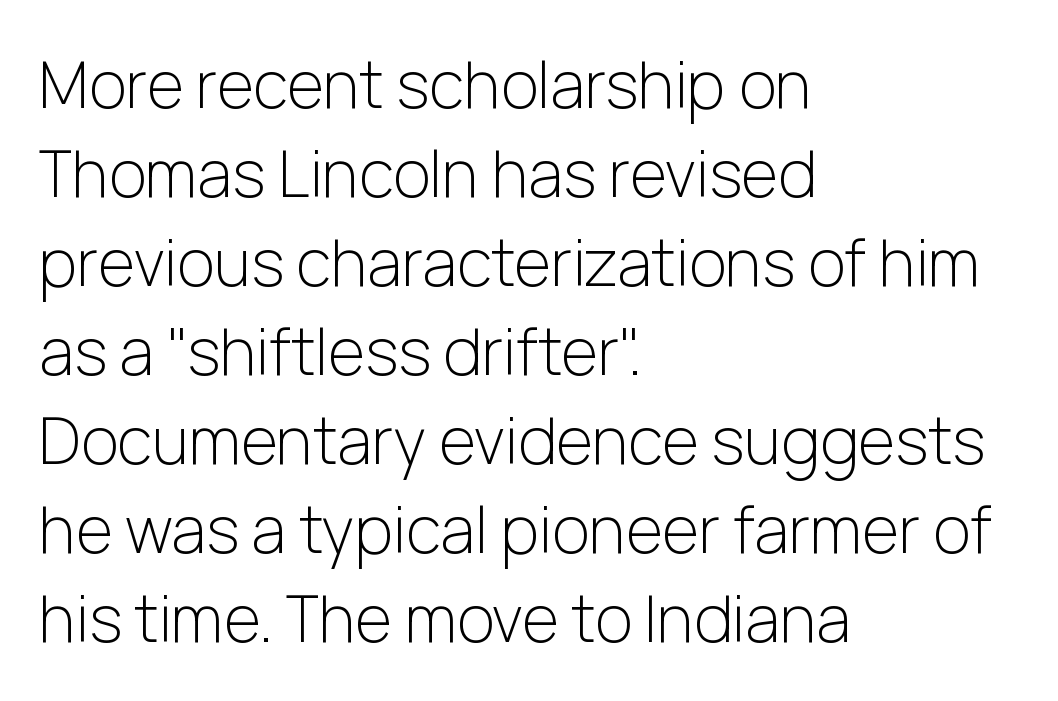
Q: Is the text bold? A: No.
Q: Is the text italic (slanted)? A: No, it is upright.
Q: Is the typeface a serif or a sans-serif typeface? A: Sans-serif.
Q: Is the text underlined? A: No.
Q: How is the paragraph aligned? A: Left-aligned.
Q: Is the spacing between letters normal or unusually wide? A: Normal.
Q: Is the spacing between lines tight, normal or loose? A: Normal.
Q: Width (condensed, normal, or wide)? A: Normal.
Q: Stroke contrast? A: Low.
Q: x-height? A: Medium.
Q: Monospaced? A: No.
